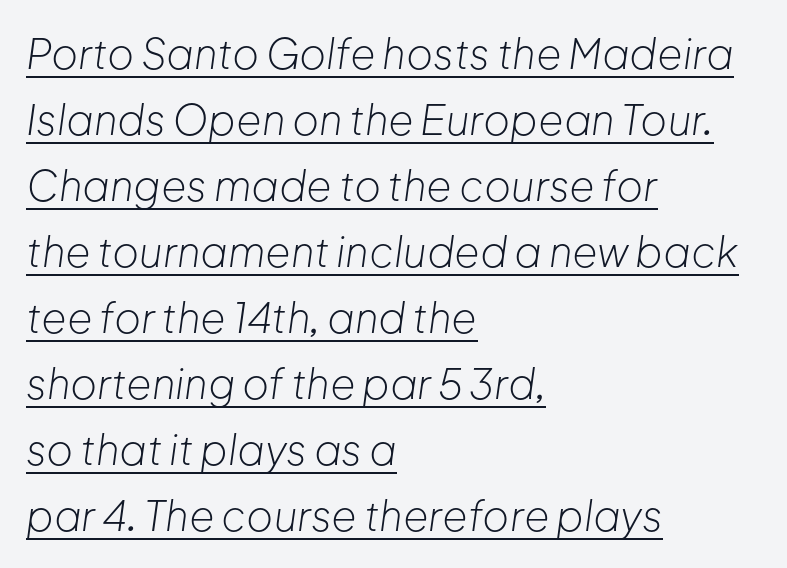
{"italic": "yes", "lean": "right", "slant_degrees": 8, "bold": "no", "weight": "light", "width": "normal", "stroke_contrast": "low", "x_height": "medium", "monospaced": "no", "underline": "yes", "align": "left", "line_spacing": "normal", "line_spacing_ratio": 1.61, "letter_spacing": "normal", "letter_spacing_em": 0.0, "glyph_px": 41}
